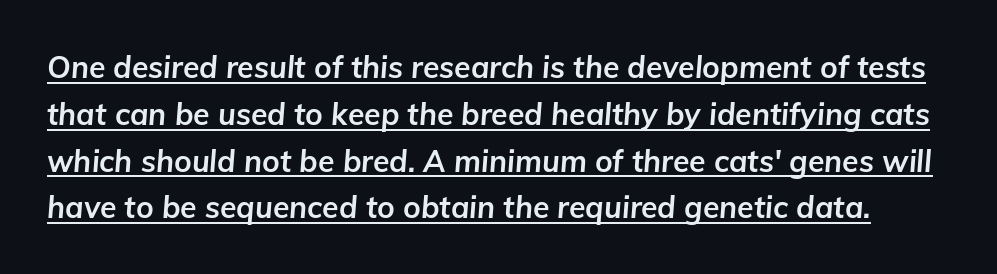
Q: Is the text bold? A: Yes.
Q: Is the text italic (slanted)? A: Yes, it leans right by about 5 degrees.
Q: Is the text underlined? A: Yes.
Q: Is the spacing between letters normal or unusually wide? A: Normal.
Q: Is the spacing between lines tight, normal or loose? A: Normal.
Q: Width (condensed, normal, or wide)? A: Normal.
Q: Stroke contrast? A: Low.
Q: x-height? A: Medium.
Q: Monospaced? A: No.
